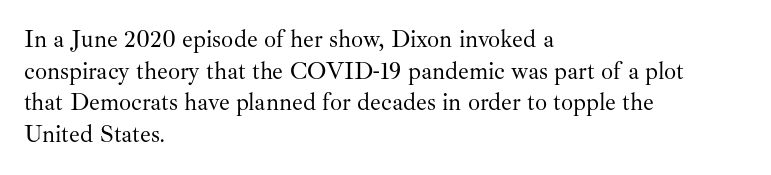
Q: Is the text bold? A: No.
Q: Is the text italic (slanted)? A: No, it is upright.
Q: Is the text underlined? A: No.
Q: How is the paragraph aligned? A: Left-aligned.
Q: Is the spacing between letters normal or unusually wide? A: Normal.
Q: Is the spacing between lines tight, normal or loose? A: Normal.
